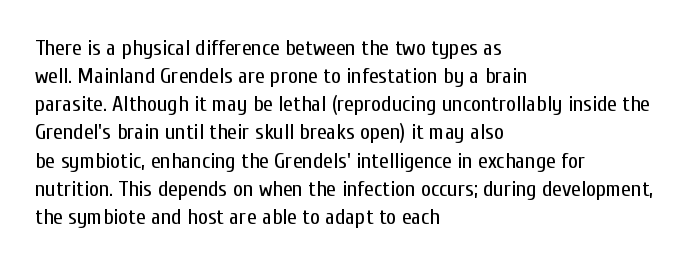
Normally led — the rows are evenly, conventionally spaced. Underlining? Definitely not there. The axis of the letterforms is exactly vertical. The passage is arranged the way most books set body copy — flush left. Default kerning and tracking; the words read as compact shapes.
